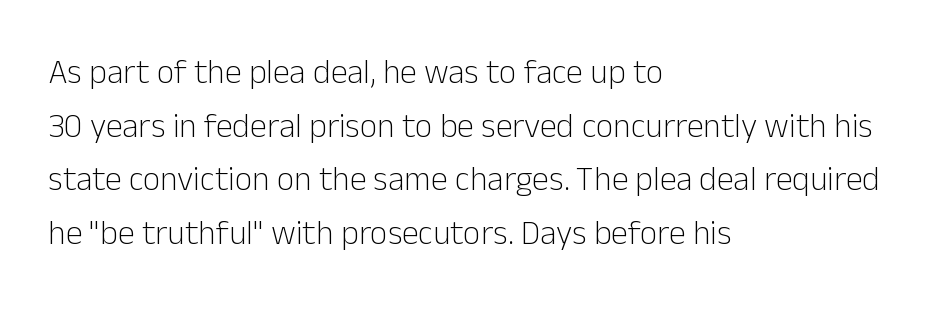
Q: Is the text bold? A: No.
Q: Is the text italic (slanted)? A: No, it is upright.
Q: Is the typeface a serif or a sans-serif typeface? A: Sans-serif.
Q: Is the text underlined? A: No.
Q: How is the paragraph aligned? A: Left-aligned.
Q: Is the spacing between letters normal or unusually wide? A: Normal.
Q: Is the spacing between lines tight, normal or loose? A: Normal.
Q: Width (condensed, normal, or wide)? A: Normal.
Q: Stroke contrast? A: Low.
Q: x-height? A: Medium.
Q: Monospaced? A: No.
